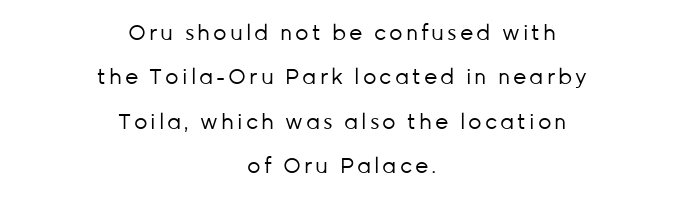
{"italic": "no", "bold": "no", "underline": "no", "align": "center", "line_spacing": "loose", "line_spacing_ratio": 2.11, "glyph_px": 21}
